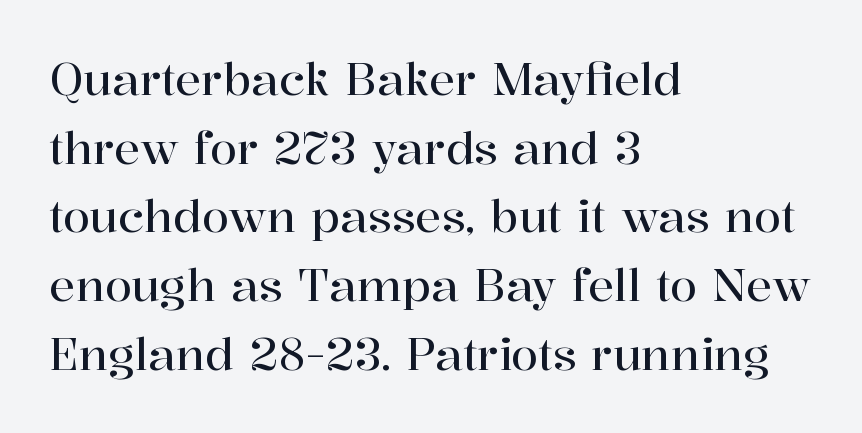
The block of text has a typical density, with ordinary space between rows. The characters display serif detailing at their extremities. The lettering holds an erect, upright posture throughout. Unmarked baselines from the first word to the last.
